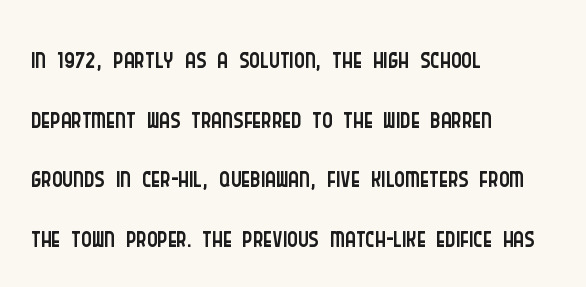
{"serif": "no", "italic": "no", "bold": "no", "weight": "light", "width": "condensed", "stroke_contrast": "low", "x_height": "large", "monospaced": "no", "underline": "no", "align": "left", "line_spacing": "normal", "line_spacing_ratio": 1.49, "letter_spacing": "normal", "letter_spacing_em": 0.0, "glyph_px": 40}
